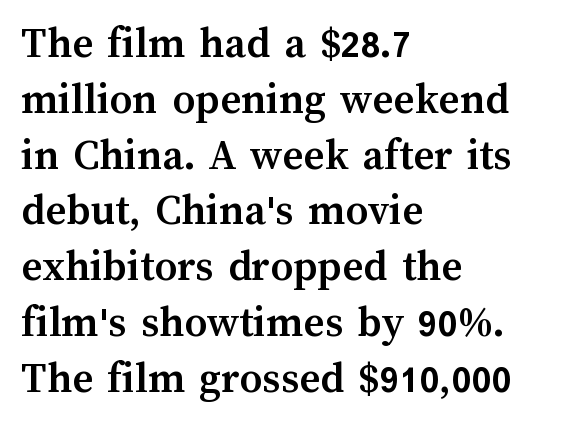
Note the varied advance widths — an 'i' is clearly narrower than an 'm'. What stands out about the letter spacing? Nothing — it is the standard amount. Type without underlining. This sample uses an upright cut, with every glyph sitting square on the baseline. The paragraph shown leans on its left margin.
